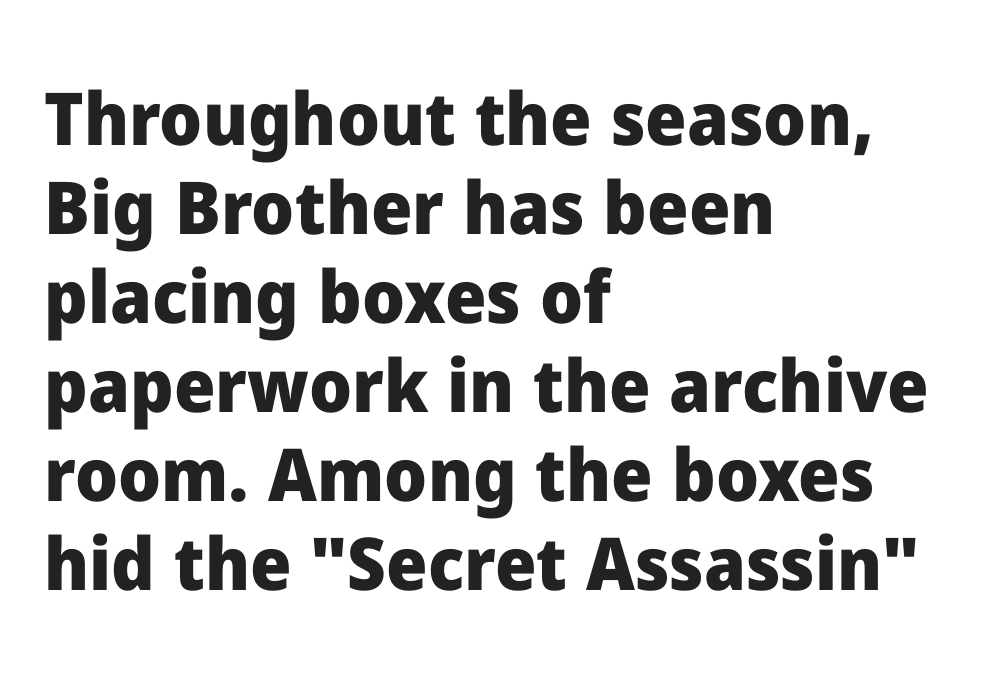
The image shows 73 px heavy sans-serif type, upright; set left-aligned, line spacing 1.22x, normal letter spacing, not underlined; low stroke contrast and a medium x-height.
